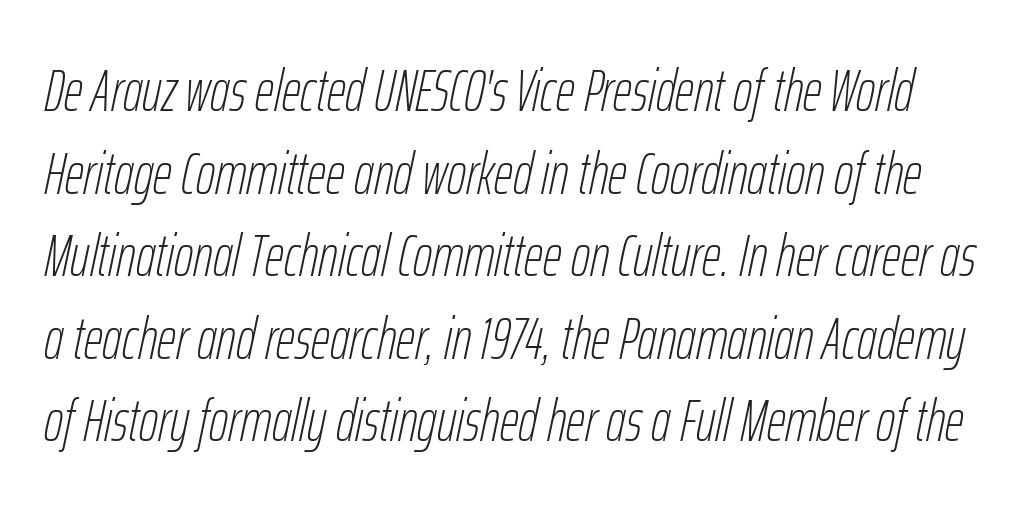
The image shows 59 px thin, condensed type, italic (leaning right); set normal line spacing (1.4x), normal letter spacing, not underlined; low stroke contrast and a medium x-height.
